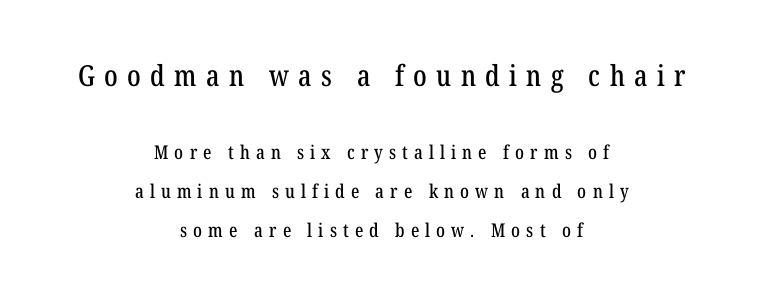
Q: Is the text italic (slanted)? A: No, it is upright.
Q: Is the typeface a serif or a sans-serif typeface? A: Serif.
Q: Is the text underlined? A: No.
Q: How is the paragraph aligned? A: Centered.
Q: Is the spacing between letters normal or unusually wide? A: Unusually wide.
Q: Is the spacing between lines tight, normal or loose? A: Loose.
Q: Which block of text is set in a larger size, the first (top) or the second (bottom)? A: The first (top) one.
Q: Width (condensed, normal, or wide)? A: Condensed.
Q: Stroke contrast? A: Low.
Q: x-height? A: Medium.
Q: Monospaced? A: No.
